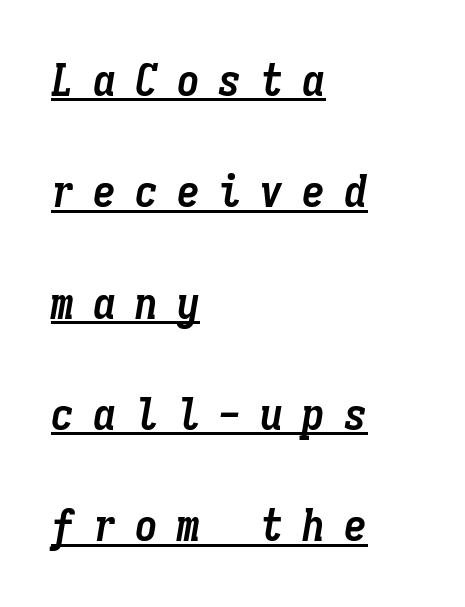
Q: Is the text bold? A: Yes.
Q: Is the text italic (slanted)? A: Yes, it leans right by about 9 degrees.
Q: Is the text underlined? A: Yes.
Q: How is the paragraph aligned? A: Left-aligned.
Q: Is the spacing between letters normal or unusually wide? A: Unusually wide.
Q: Is the spacing between lines tight, normal or loose? A: Loose.
Q: Width (condensed, normal, or wide)? A: Condensed.
Q: Stroke contrast? A: Low.
Q: x-height? A: Medium.
Q: Monospaced? A: Yes.
